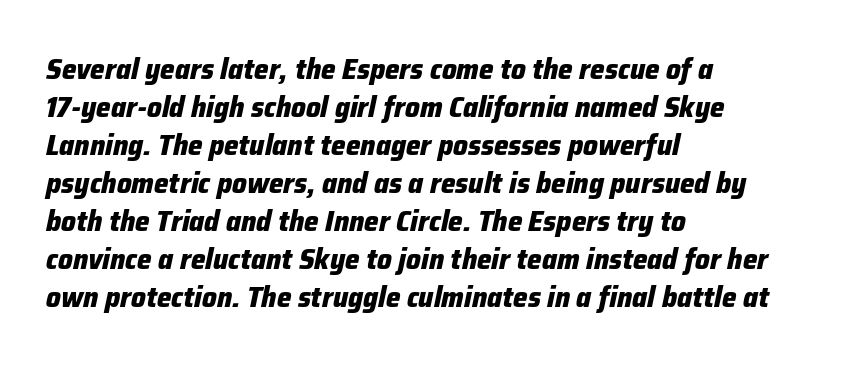
The image shows 29 px heavy type, italic (leaning right); set left-aligned, normal line spacing (1.31x), normal letter spacing, not underlined; low stroke contrast and a medium x-height.
